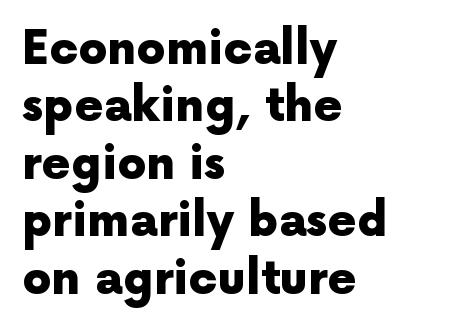
{"serif": "no", "italic": "no", "bold": "yes", "weight": "heavy", "width": "normal", "x_height": "medium", "monospaced": "no", "underline": "no", "align": "left", "line_spacing": "normal", "line_spacing_ratio": 1.25, "letter_spacing": "normal", "letter_spacing_em": 0.0, "glyph_px": 46}
